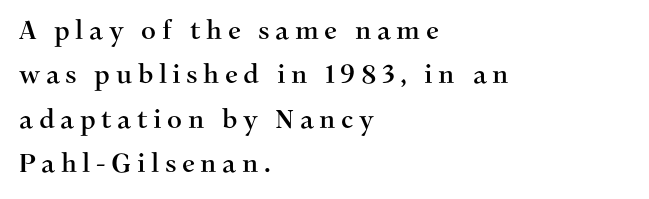
The image shows 26 px text type, upright; set left-aligned, line spacing 1.71x, unusually wide letter spacing (+0.21 em), not underlined.
